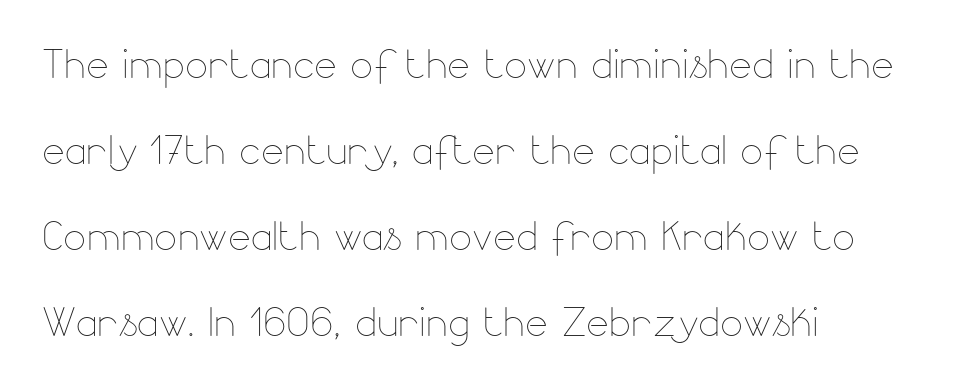
Q: Is the text bold? A: No.
Q: Is the text italic (slanted)? A: No, it is upright.
Q: Is the text underlined? A: No.
Q: How is the paragraph aligned? A: Left-aligned.
Q: Is the spacing between letters normal or unusually wide? A: Normal.
Q: Is the spacing between lines tight, normal or loose? A: Normal.
Q: Width (condensed, normal, or wide)? A: Normal.
Q: Stroke contrast? A: Low.
Q: x-height? A: Small.
Q: Monospaced? A: No.
